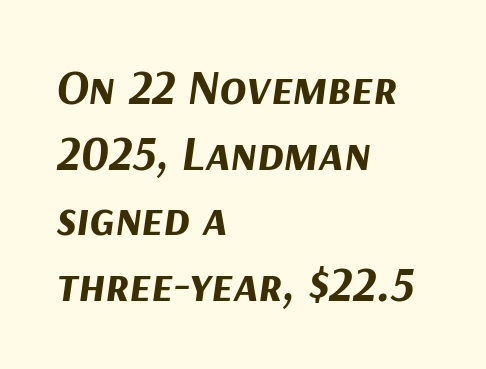
The image shows 49 px bold type, italic (leaning right); set left-aligned, normal line spacing (1.34x), normal letter spacing, not underlined; medium stroke contrast and a medium x-height.
